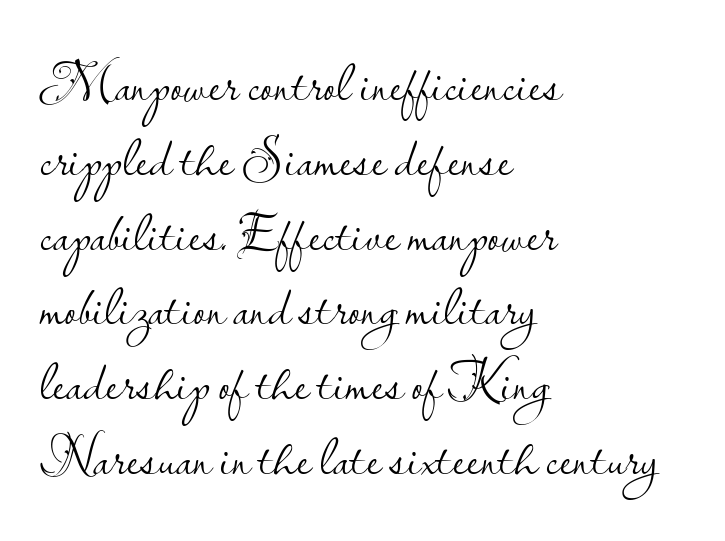
Q: Is the text bold? A: No.
Q: Is the text italic (slanted)? A: Yes.
Q: Is the typeface a serif or a sans-serif typeface? A: Sans-serif.
Q: Is the text underlined? A: No.
Q: How is the paragraph aligned? A: Left-aligned.
Q: Is the spacing between letters normal or unusually wide? A: Normal.
Q: Is the spacing between lines tight, normal or loose? A: Normal.
Q: Width (condensed, normal, or wide)? A: Normal.
Q: Stroke contrast? A: Low.
Q: x-height? A: Small.
Q: Monospaced? A: No.
